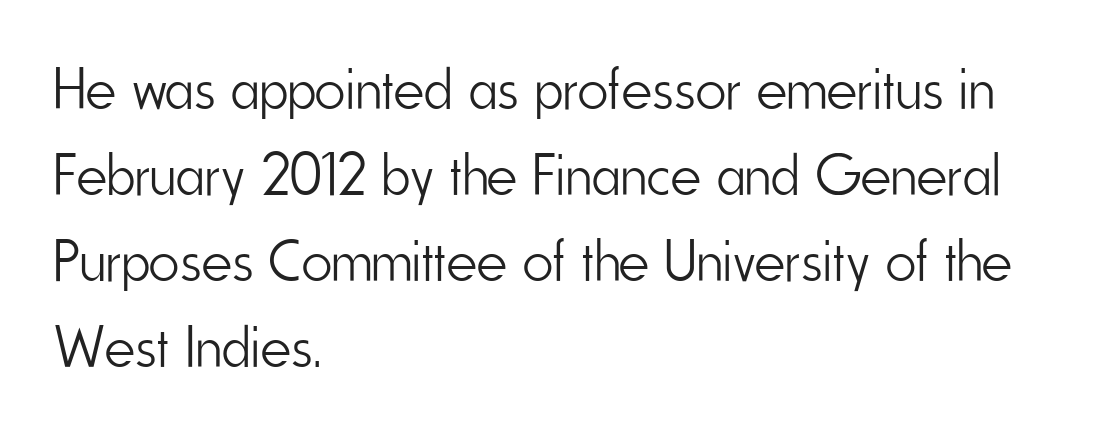
Q: Is the text bold? A: No.
Q: Is the text italic (slanted)? A: No, it is upright.
Q: Is the typeface a serif or a sans-serif typeface? A: Sans-serif.
Q: Is the text underlined? A: No.
Q: How is the paragraph aligned? A: Left-aligned.
Q: Is the spacing between letters normal or unusually wide? A: Normal.
Q: Is the spacing between lines tight, normal or loose? A: Normal.
Q: Width (condensed, normal, or wide)? A: Condensed.
Q: Stroke contrast? A: Low.
Q: x-height? A: Small.
Q: Monospaced? A: No.
